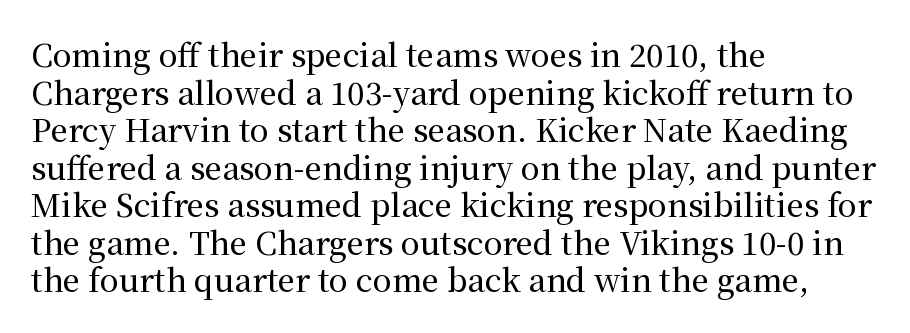
{"serif": "yes", "italic": "no", "width": "normal", "stroke_contrast": "medium", "x_height": "medium", "monospaced": "no", "underline": "no", "align": "left", "line_spacing_ratio": 1.21, "letter_spacing": "normal", "letter_spacing_em": 0.0, "glyph_px": 31}
